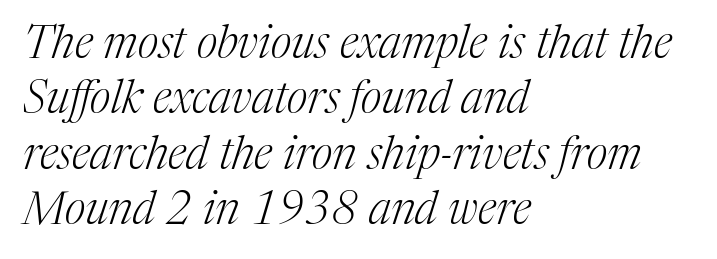
The image shows 45 px light serif type, italic (leaning right); set left-aligned, line spacing 1.23x, normal letter spacing, not underlined; medium stroke contrast and a medium x-height.
